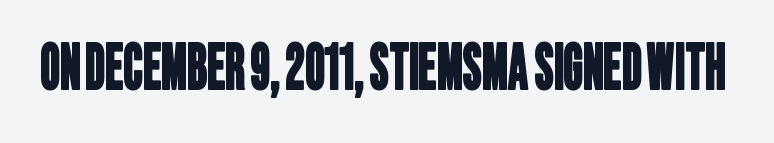
The image shows 62 px condensed sans-serif type; set normal letter spacing, not underlined; low stroke contrast and a large x-height.
